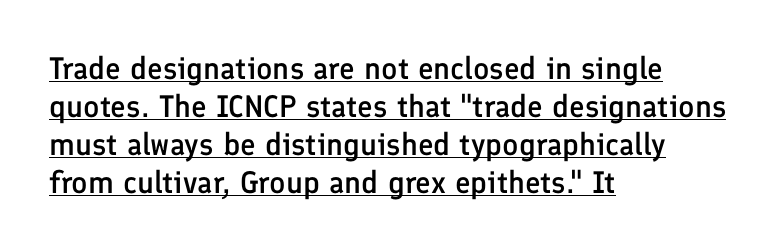
{"serif": "no", "italic": "no", "bold": "semi", "weight": "semibold", "width": "normal", "stroke_contrast": "low", "x_height": "medium", "monospaced": "no", "underline": "yes", "align": "left", "line_spacing_ratio": 1.23, "letter_spacing": "normal", "letter_spacing_em": 0.0, "glyph_px": 31}
